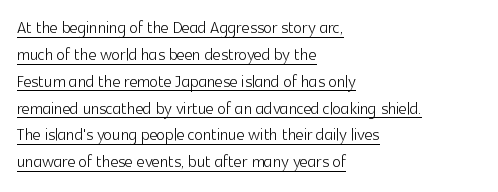
{"italic": "no", "bold": "no", "underline": "yes", "align": "left", "line_spacing_ratio": 1.22, "letter_spacing": "normal", "letter_spacing_em": 0.0, "glyph_px": 22}
